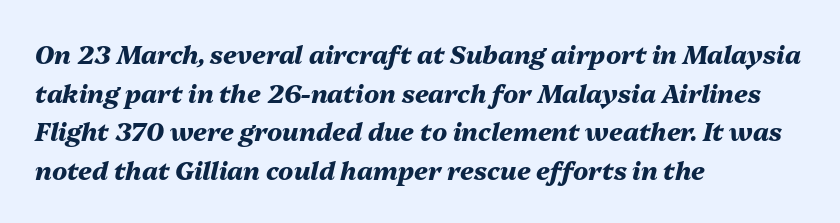
{"italic": "yes", "lean": "right", "slant_degrees": 13, "bold": "yes", "underline": "no", "align": "left", "line_spacing": "normal", "line_spacing_ratio": 1.55, "letter_spacing": "normal", "letter_spacing_em": 0.0, "glyph_px": 25}
